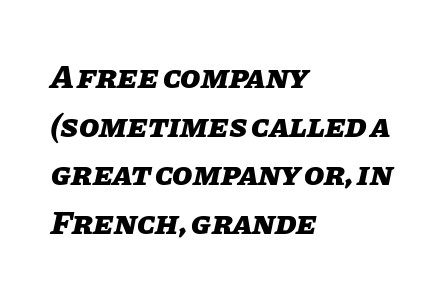
Q: Is the text bold? A: Yes.
Q: Is the text italic (slanted)? A: Yes, it leans right by about 11 degrees.
Q: Is the text underlined? A: No.
Q: How is the paragraph aligned? A: Left-aligned.
Q: Is the spacing between letters normal or unusually wide? A: Normal.
Q: Is the spacing between lines tight, normal or loose? A: Normal.
Q: Width (condensed, normal, or wide)? A: Normal.
Q: Stroke contrast? A: Low.
Q: x-height? A: Large.
Q: Monospaced? A: No.
